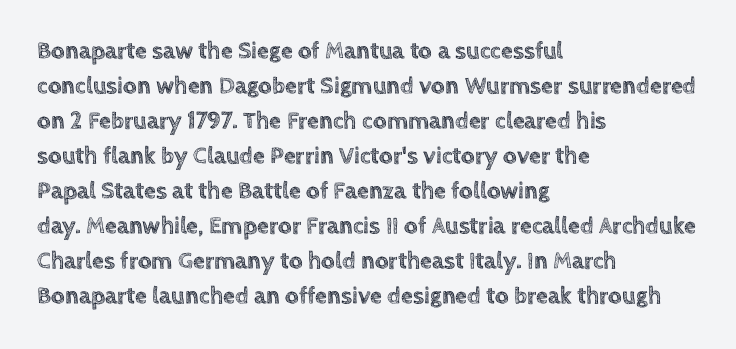
{"italic": "no", "underline": "no", "align": "left", "line_spacing": "normal", "line_spacing_ratio": 1.46, "letter_spacing": "normal", "letter_spacing_em": 0.0, "glyph_px": 24}
